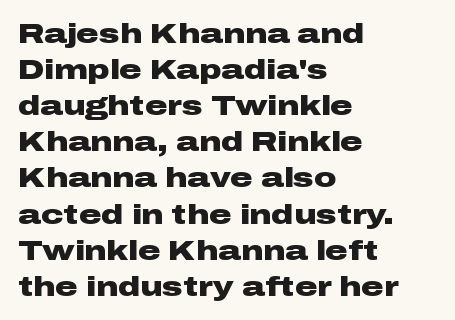
{"serif": "no", "italic": "no", "bold": "yes", "weight": "heavy", "width": "wide", "stroke_contrast": "low", "x_height": "medium", "monospaced": "no", "underline": "no", "align": "left", "line_spacing": "normal", "line_spacing_ratio": 1.29, "letter_spacing": "normal", "letter_spacing_em": 0.0, "glyph_px": 28}
